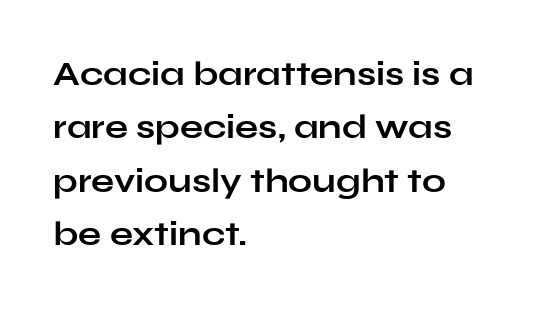
Q: Is the text bold? A: Yes.
Q: Is the text italic (slanted)? A: No, it is upright.
Q: Is the typeface a serif or a sans-serif typeface? A: Sans-serif.
Q: Is the text underlined? A: No.
Q: How is the paragraph aligned? A: Left-aligned.
Q: Is the spacing between letters normal or unusually wide? A: Normal.
Q: Is the spacing between lines tight, normal or loose? A: Normal.
Q: Width (condensed, normal, or wide)? A: Wide.
Q: Stroke contrast? A: Low.
Q: x-height? A: Medium.
Q: Monospaced? A: No.
